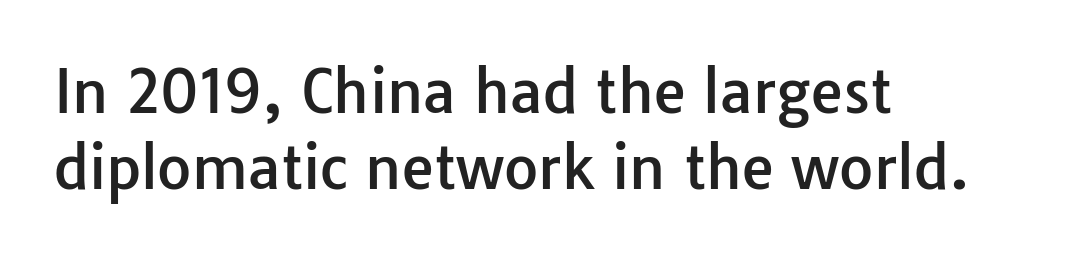
Is this a sans? Yes — the strokes have no serifs. The strip under each line holds only bare page. You could call the tracking neutral — neither tight nor loose. Left-aligned paragraph, ragged on the right.
